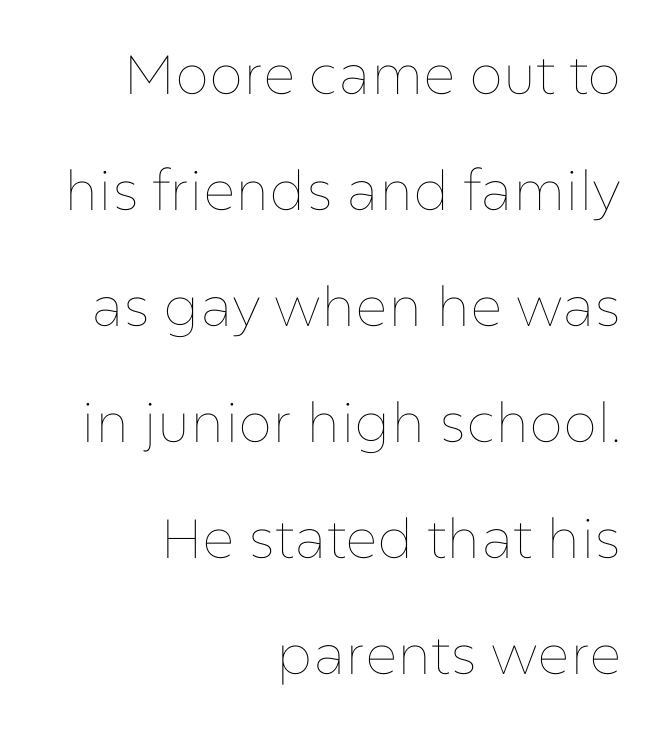
{"italic": "no", "bold": "no", "weight": "thin", "width": "normal", "stroke_contrast": "low", "x_height": "medium", "monospaced": "no", "underline": "no", "align": "right", "line_spacing": "loose", "line_spacing_ratio": 2.11, "letter_spacing": "normal", "letter_spacing_em": 0.0, "glyph_px": 55}
